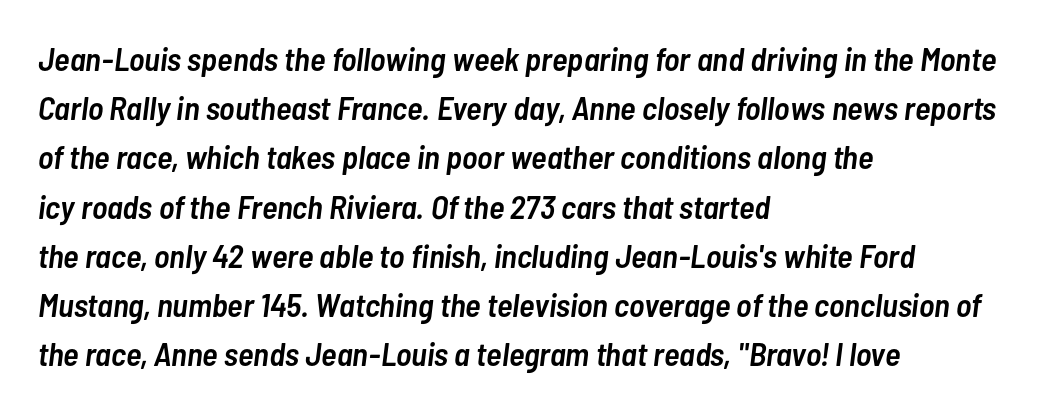
The image shows 33 px semibold, condensed type, italic (leaning right); set left-aligned, normal line spacing (1.49x), normal letter spacing, not underlined; low stroke contrast and a medium x-height.
